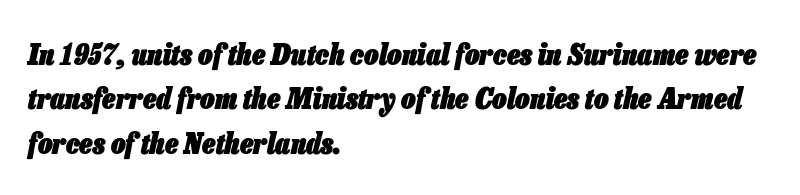
The paragraph has a hard left edge and a soft right edge. Is the type bold? Yes — the strokes are clearly thick and heavy. Here the glyphs are tracked normally, forming tight word shapes. Vertically, the passage feels balanced, rows spaced as you'd expect.
